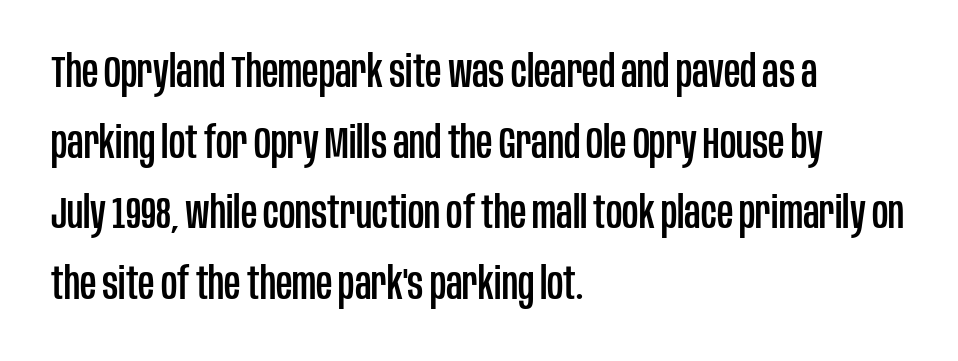
The image shows 45 px condensed sans-serif type, upright; set left-aligned, normal line spacing (1.57x), normal letter spacing, not underlined; low stroke contrast and a large x-height.
